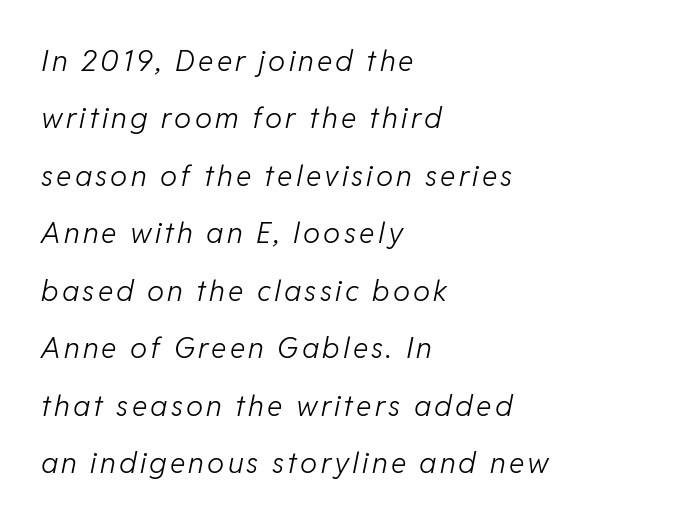
The image shows 29 px light type, italic (leaning right); set left-aligned, loose line spacing (1.98x), not underlined; low stroke contrast and a medium x-height.
